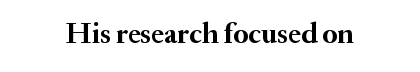
Q: Is the text bold? A: Yes.
Q: Is the text italic (slanted)? A: No, it is upright.
Q: Is the typeface a serif or a sans-serif typeface? A: Serif.
Q: Is the text underlined? A: No.
Q: Is the spacing between letters normal or unusually wide? A: Normal.
Q: Width (condensed, normal, or wide)? A: Normal.
Q: Stroke contrast? A: Medium.
Q: x-height? A: Small.
Q: Monospaced? A: No.
